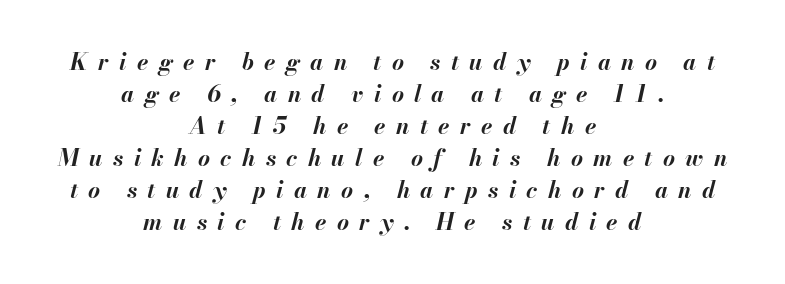
The image shows 23 px bold type, italic (leaning right); set centered, normal line spacing (1.39x), unusually wide letter spacing (+0.45 em), not underlined.
